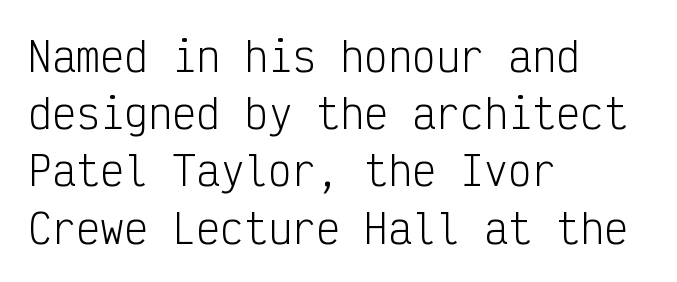
{"serif": "no", "italic": "no", "bold": "no", "weight": "light", "width": "condensed", "stroke_contrast": "low", "x_height": "medium", "monospaced": "yes", "underline": "no", "align": "left", "line_spacing": "normal", "line_spacing_ratio": 1.43, "letter_spacing": "normal", "letter_spacing_em": 0.0, "glyph_px": 40}
